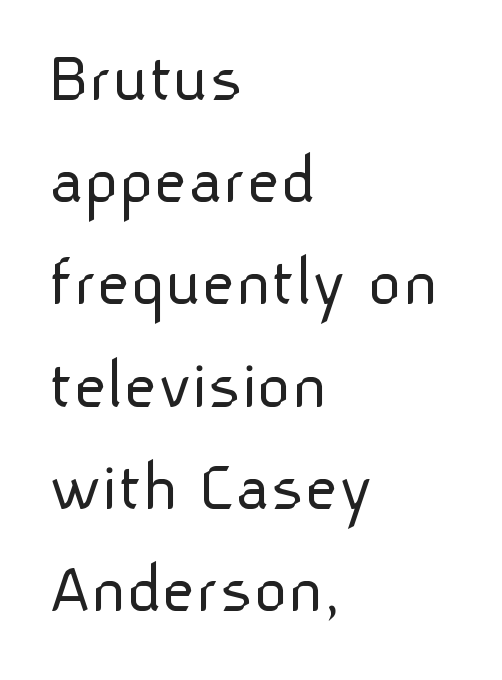
Horizontally, the lines are justified to the leading edge only. Character widths vary here, with narrow letters taking less room than wide ones. Unlike a traditional serif, this face leaves its strokes unadorned. Is the stroke heavy? The answer is a plain regular-or-lighter. How are the letters spaced? Ordinarily, with no added tracking.
